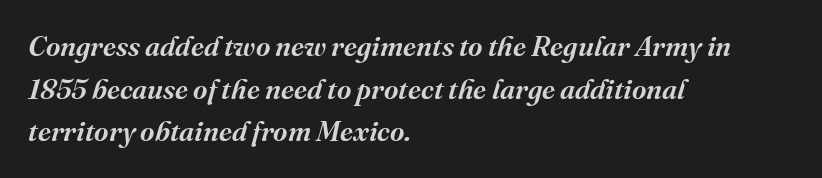
Q: Is the text bold? A: Semi-bold.
Q: Is the text italic (slanted)? A: Yes, it leans right by about 16 degrees.
Q: Is the typeface a serif or a sans-serif typeface? A: Serif.
Q: Is the text underlined? A: No.
Q: How is the paragraph aligned? A: Left-aligned.
Q: Is the spacing between letters normal or unusually wide? A: Normal.
Q: Is the spacing between lines tight, normal or loose? A: Normal.
Q: Width (condensed, normal, or wide)? A: Normal.
Q: Stroke contrast? A: Medium.
Q: x-height? A: Medium.
Q: Monospaced? A: No.
